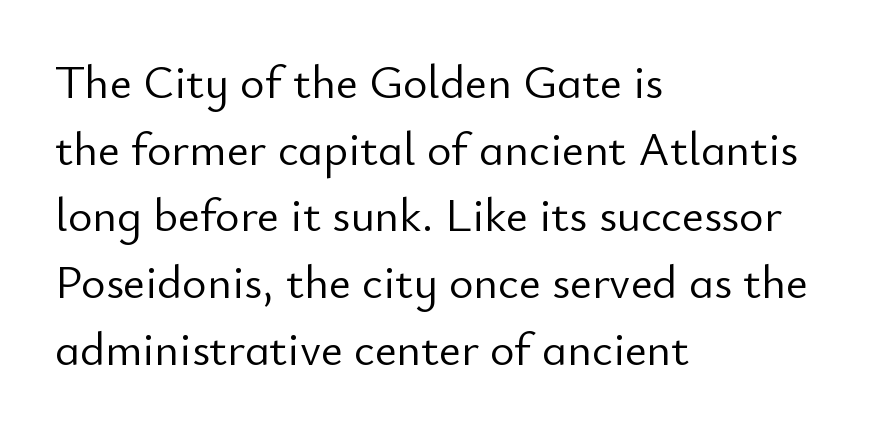
{"serif": "no", "italic": "no", "bold": "no", "weight": "light", "width": "normal", "stroke_contrast": "low", "x_height": "small", "monospaced": "no", "underline": "no", "align": "left", "line_spacing": "normal", "line_spacing_ratio": 1.42, "letter_spacing": "normal", "letter_spacing_em": 0.0, "glyph_px": 47}
